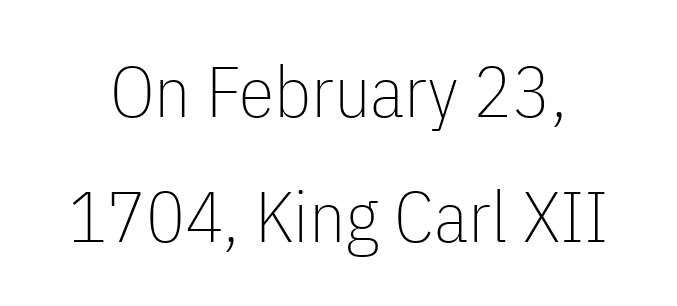
{"serif": "no", "italic": "no", "bold": "no", "weight": "thin", "width": "condensed", "stroke_contrast": "low", "x_height": "medium", "monospaced": "no", "underline": "no", "line_spacing_ratio": 1.74, "letter_spacing": "normal", "letter_spacing_em": 0.0, "glyph_px": 72}
